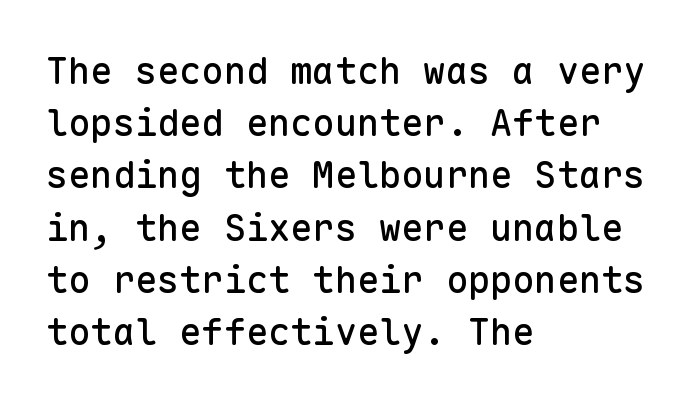
The rendering uses typewriter-style spacing with identical character cells. Layout note: lines flush left. The text was rendered using a sans face with plain stroke endings. The rendering uses a moderate line-height, typical for paragraphs. Honestly, the letter spacing is just normal — you wouldn't notice it. Check under the words: just untouched page.
